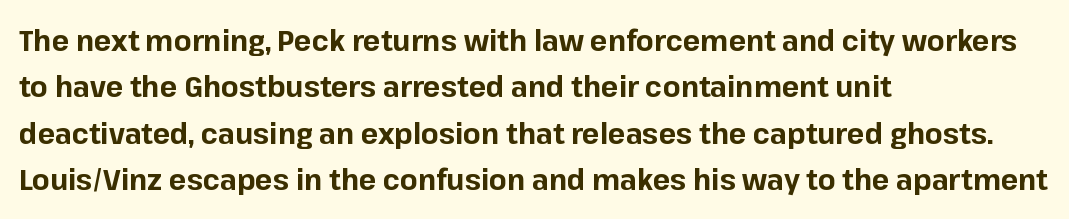
Look at the stroke-to-counter ratio: heavy, a bold. Descenders are the only things crossing below the line. Spacing verdict: proportional, widths tailored to each character. Students, note that the glyphs here touch the page at normal intervals.
